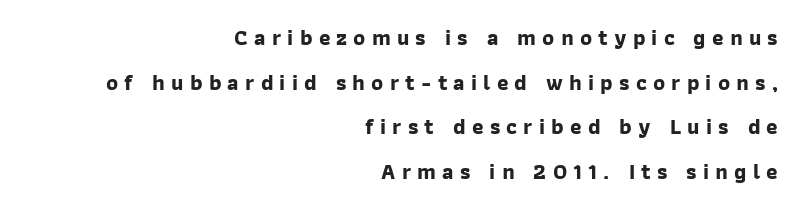
{"bold": "yes", "underline": "no", "align": "right", "line_spacing": "loose", "line_spacing_ratio": 2.03, "letter_spacing": "wide", "letter_spacing_em": 0.28, "glyph_px": 22}
